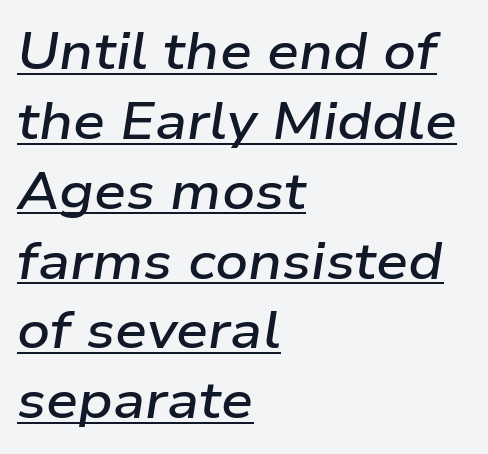
Looks like regular typesetting: each glyph gets only the width it needs. Is the letter spacing exaggerated? No — it looks like the ordinary default. Slant detected: the letters are inclined. Look at the stroke-to-counter ratio: somewhat heavy, a semibold. Honestly, the underline is the first thing you notice here.
